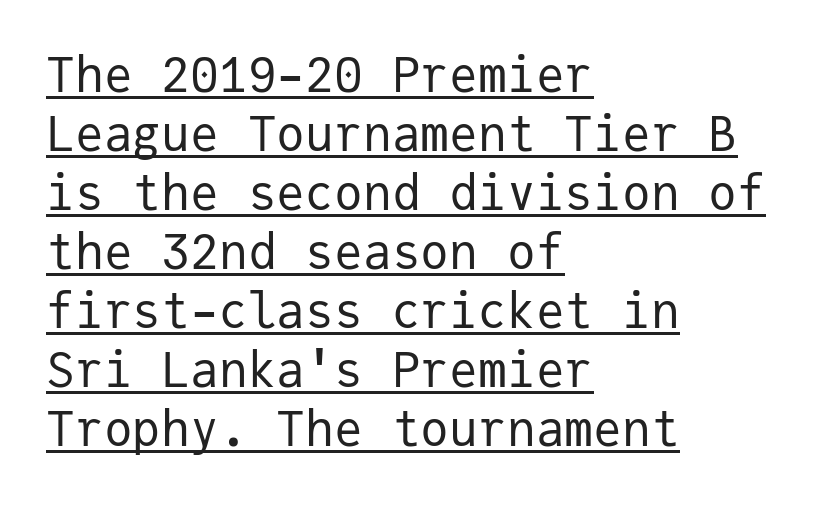
Each letter's strokes conclude bluntly, with no projecting serifs. The letters look calm and open, with moderate or lighter stems. The lettering stays uniformly vertical, giving the passage a roman look. The rendering uses typewriter-style spacing with identical character cells.
